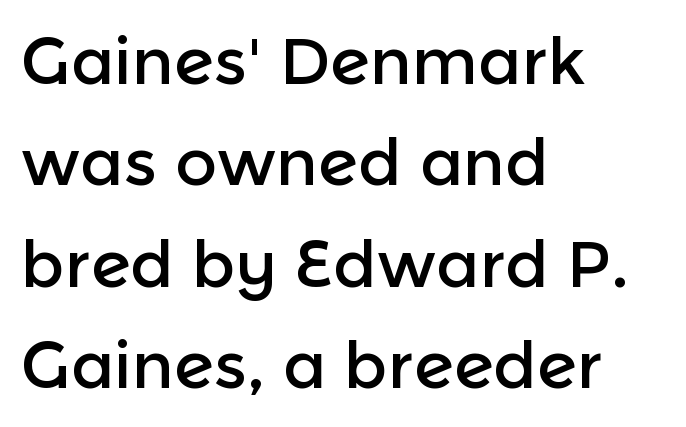
{"serif": "no", "italic": "no", "width": "normal", "x_height": "medium", "monospaced": "no", "underline": "no", "align": "left", "line_spacing": "normal", "line_spacing_ratio": 1.56, "letter_spacing": "normal", "letter_spacing_em": 0.0, "glyph_px": 65}
